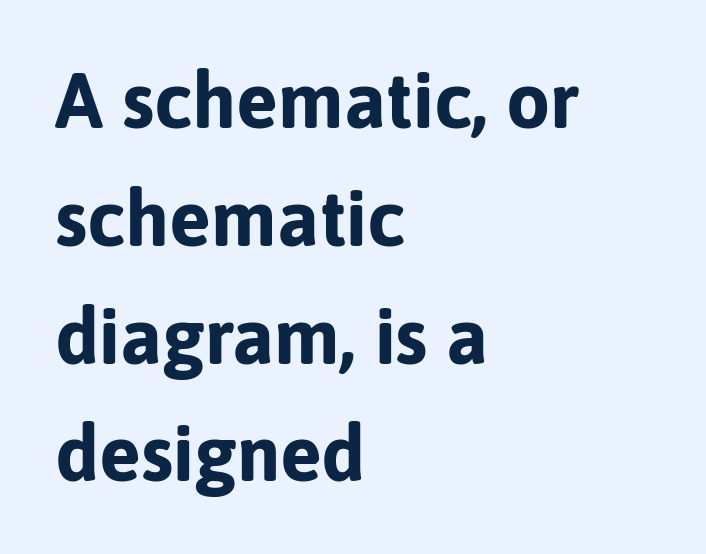
{"serif": "no", "italic": "no", "bold": "yes", "weight": "bold", "width": "normal", "stroke_contrast": "low", "x_height": "medium", "monospaced": "no", "underline": "no", "align": "left", "line_spacing": "normal", "line_spacing_ratio": 1.51, "letter_spacing": "normal", "letter_spacing_em": 0.0, "glyph_px": 78}
